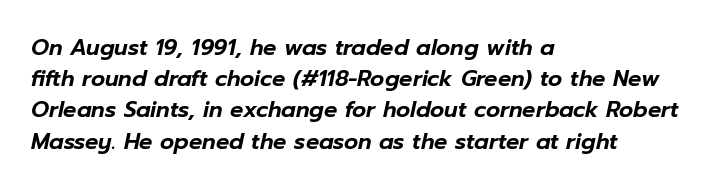
The image shows 22 px text type, italic (leaning right); set left-aligned, normal line spacing (1.42x), normal letter spacing, not underlined.
